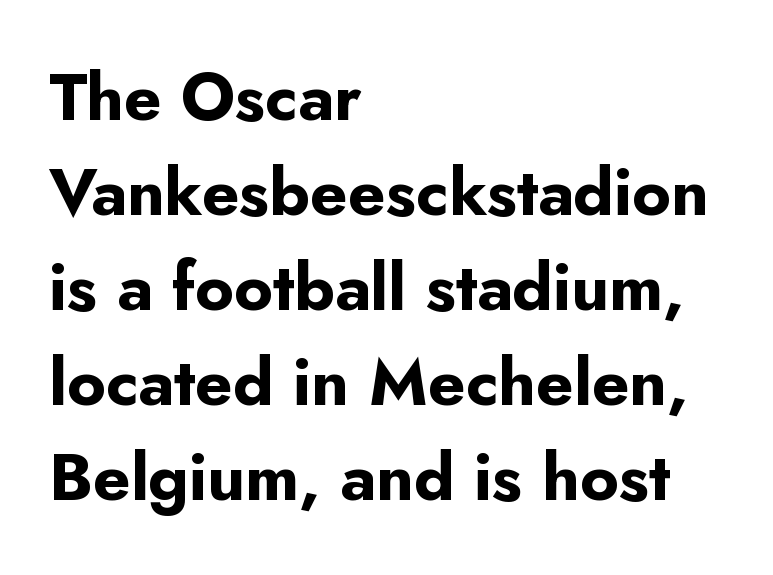
Each glyph is drawn with heavy, bold strokes. Character widths vary here, with narrow letters taking less room than wide ones. Tracking value appears to be zero — textbook default spacing. Nope, no serifs anywhere on these letters.
